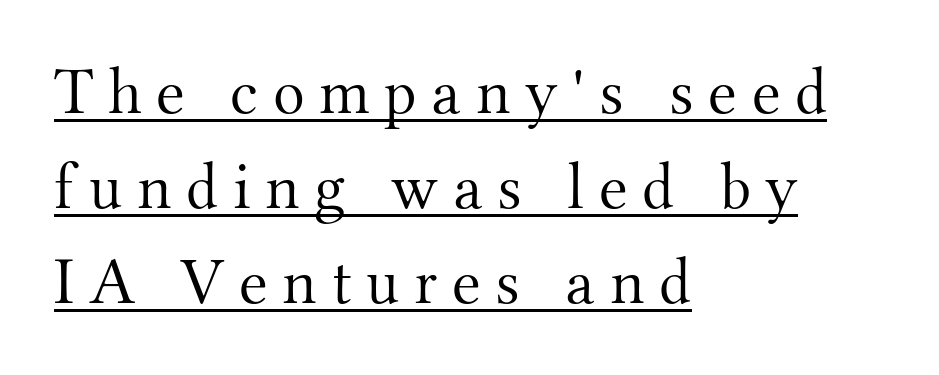
{"serif": "yes", "italic": "no", "bold": "no", "weight": "light", "width": "normal", "stroke_contrast": "medium", "x_height": "small", "monospaced": "no", "underline": "yes", "align": "left", "line_spacing": "normal", "line_spacing_ratio": 1.44, "letter_spacing": "wide", "letter_spacing_em": 0.22, "glyph_px": 66}
